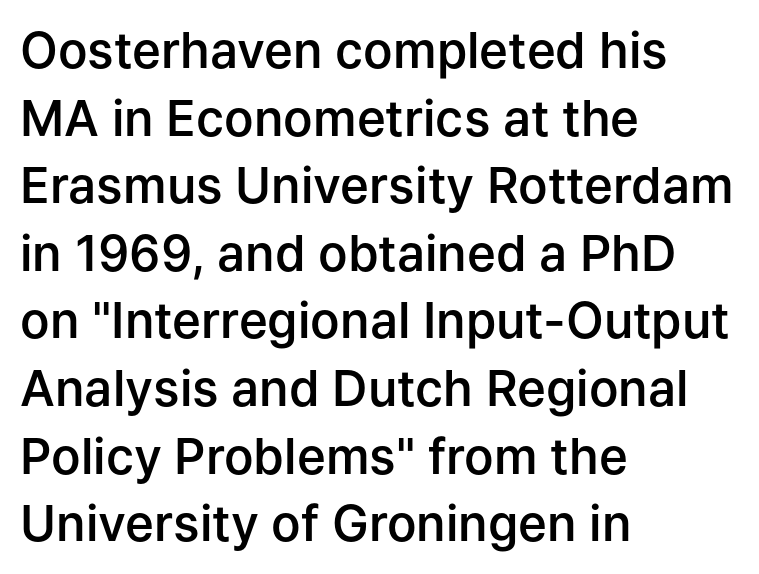
Plain, unruled lines of type. Every character sits straight up, as roman type does. Check where the strokes stop: nothing finishes them off — pure sans. The strokes are fattened partway — semibold, not bold. These lines are rendered in a variable-pitch font. Line beginnings align vertically; line endings do not.
